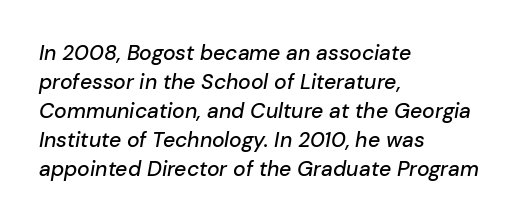
Q: Is the text italic (slanted)? A: Yes, it leans right by about 10 degrees.
Q: Is the text underlined? A: No.
Q: How is the paragraph aligned? A: Left-aligned.
Q: Is the spacing between letters normal or unusually wide? A: Normal.
Q: Is the spacing between lines tight, normal or loose? A: Normal.
